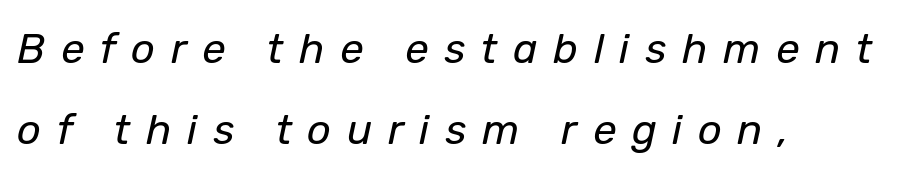
Q: Is the text bold? A: No.
Q: Is the text italic (slanted)? A: Yes, it leans right by about 12 degrees.
Q: Is the text underlined? A: No.
Q: How is the paragraph aligned? A: Left-aligned.
Q: Is the spacing between letters normal or unusually wide? A: Unusually wide.
Q: Is the spacing between lines tight, normal or loose? A: Loose.
Q: Width (condensed, normal, or wide)? A: Normal.
Q: Stroke contrast? A: Low.
Q: x-height? A: Medium.
Q: Monospaced? A: No.
